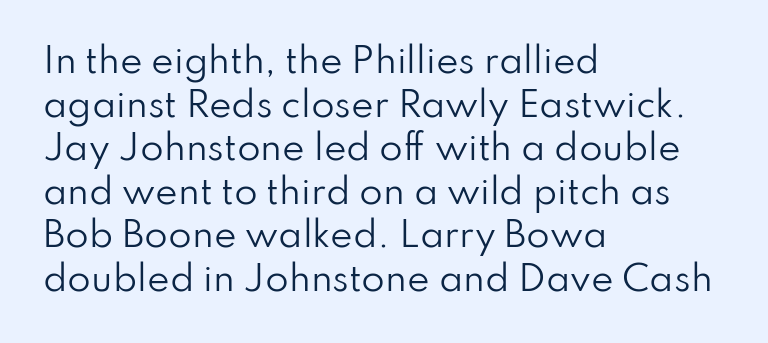
Q: Is the text bold? A: No.
Q: Is the text italic (slanted)? A: No, it is upright.
Q: Is the typeface a serif or a sans-serif typeface? A: Sans-serif.
Q: Is the text underlined? A: No.
Q: How is the paragraph aligned? A: Left-aligned.
Q: Is the spacing between letters normal or unusually wide? A: Normal.
Q: Is the spacing between lines tight, normal or loose? A: Normal.
Q: Width (condensed, normal, or wide)? A: Normal.
Q: Stroke contrast? A: Low.
Q: x-height? A: Small.
Q: Monospaced? A: No.
